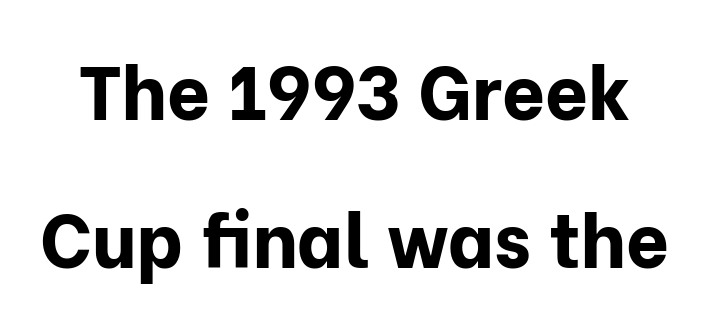
The image shows 75 px bold sans-serif type, upright; set loose line spacing (1.98x), normal letter spacing, not underlined; low stroke contrast and a medium x-height.
